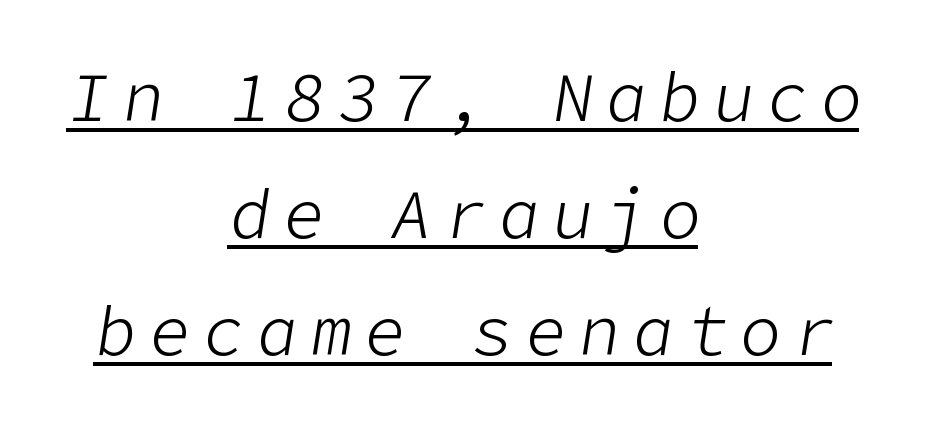
The image shows 68 px light type, italic (leaning right); set centered, line spacing 1.72x, underlined; low stroke contrast and a medium x-height.
